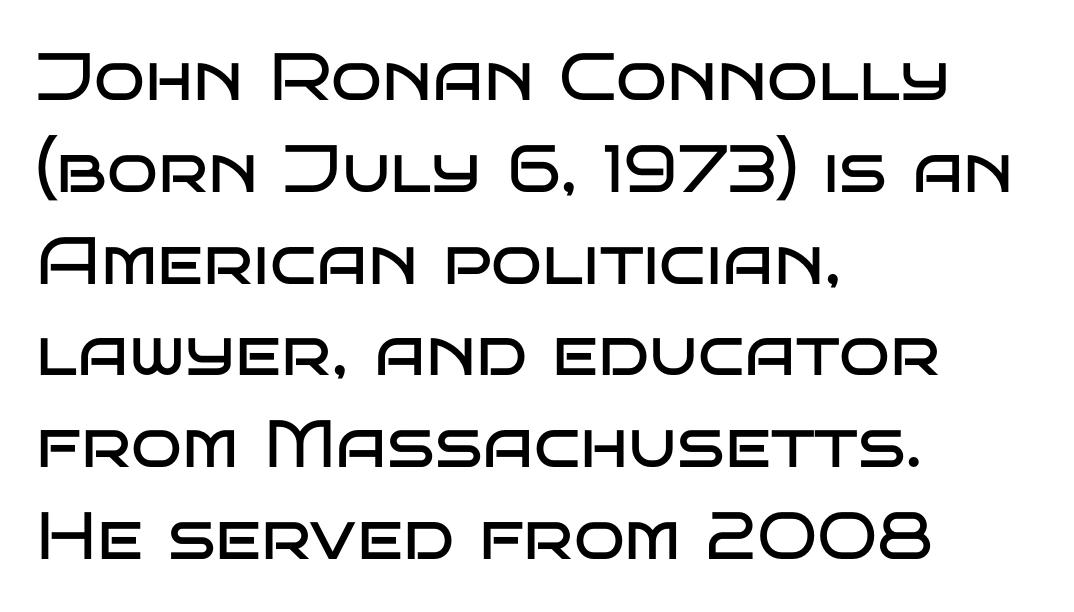
No chunkiness to these letters — they're not bold. Honestly, the row spacing looks completely unremarkable. Looks like regular typesetting: each glyph gets only the width it needs. Tall strokes in this sample are plumb rather than angled.
